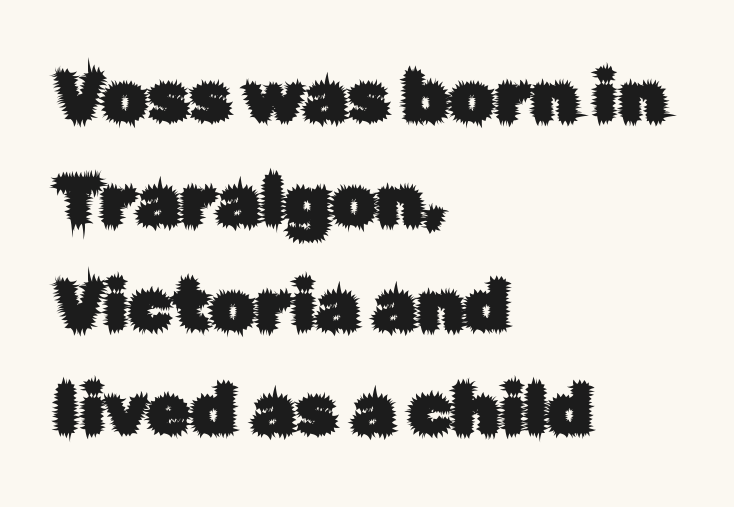
Q: Is the text italic (slanted)? A: No, it is upright.
Q: Is the typeface a serif or a sans-serif typeface? A: Sans-serif.
Q: Is the text underlined? A: No.
Q: How is the paragraph aligned? A: Left-aligned.
Q: Is the spacing between letters normal or unusually wide? A: Normal.
Q: Is the spacing between lines tight, normal or loose? A: Normal.
Q: Width (condensed, normal, or wide)? A: Normal.
Q: Stroke contrast? A: Low.
Q: x-height? A: Medium.
Q: Monospaced? A: No.
